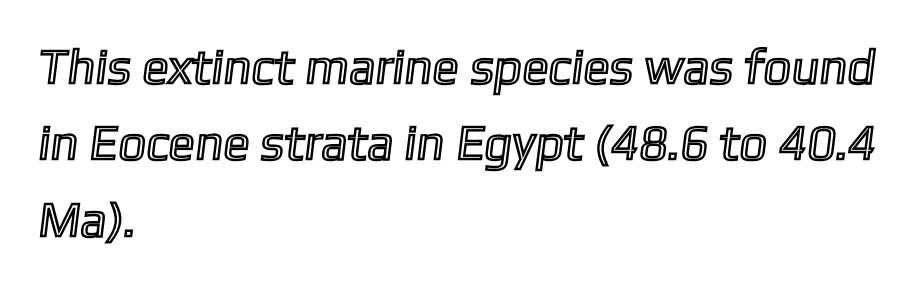
Words appear dense and cohesive because spacing is normal. Just letters on the line, the space beneath them empty. Each new line begins a customary step beneath the previous one. This rendering uses left alignment, leaving the right contour irregular. Character widths vary here, with narrow letters taking less room than wide ones.
